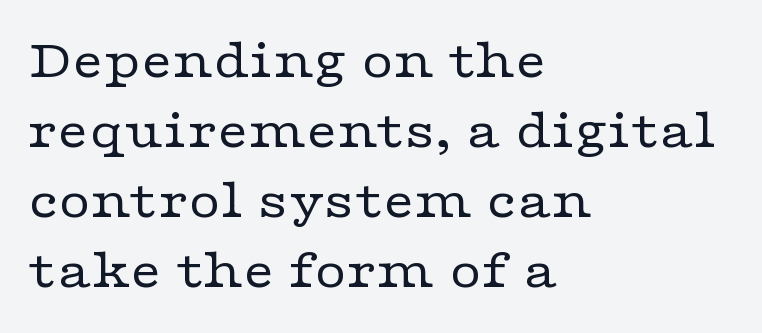
{"serif": "yes", "italic": "no", "bold": "no", "weight": "regular", "width": "wide", "stroke_contrast": "low", "x_height": "medium", "monospaced": "no", "underline": "no", "align": "left", "line_spacing": "normal", "line_spacing_ratio": 1.27, "letter_spacing": "normal", "letter_spacing_em": 0.0, "glyph_px": 55}
